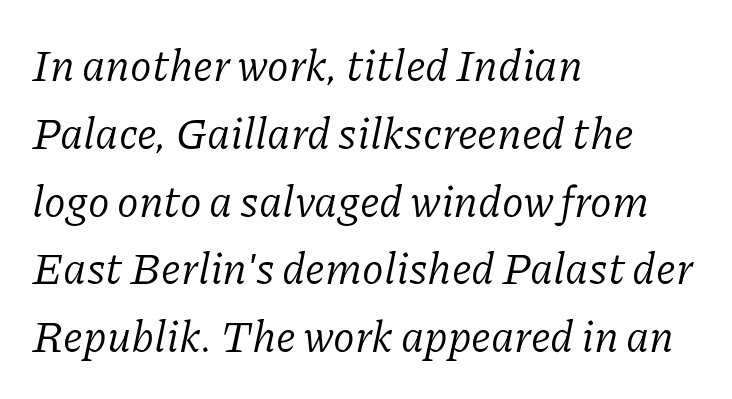
{"serif": "yes", "italic": "yes", "lean": "right", "slant_degrees": 11, "bold": "no", "weight": "regular", "width": "normal", "stroke_contrast": "low", "x_height": "medium", "monospaced": "no", "underline": "no", "align": "left", "line_spacing": "normal", "line_spacing_ratio": 1.54, "letter_spacing": "normal", "letter_spacing_em": 0.0, "glyph_px": 44}
